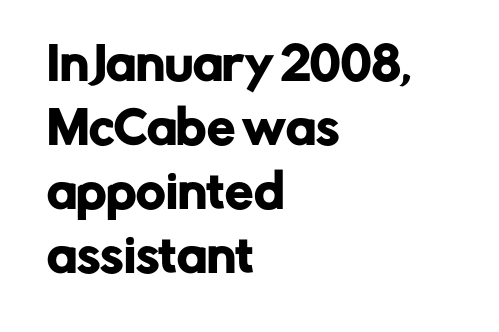
{"serif": "no", "italic": "no", "width": "normal", "stroke_contrast": "low", "x_height": "medium", "monospaced": "no", "underline": "no", "align": "left", "line_spacing": "normal", "line_spacing_ratio": 1.42, "letter_spacing": "normal", "letter_spacing_em": 0.0, "glyph_px": 45}
